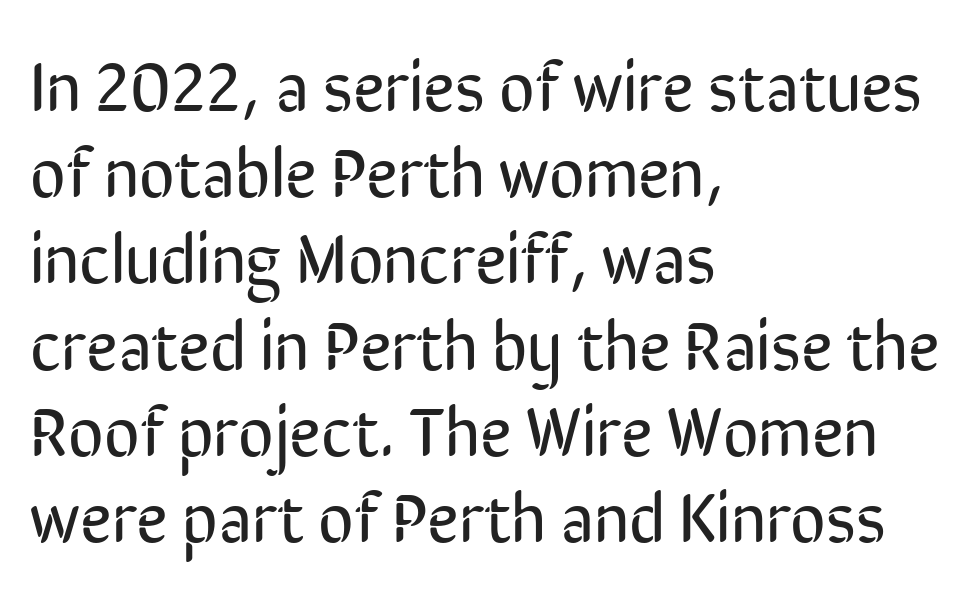
{"serif": "no", "italic": "no", "bold": "no", "weight": "regular", "width": "condensed", "stroke_contrast": "low", "x_height": "medium", "monospaced": "no", "underline": "no", "align": "left", "line_spacing": "normal", "line_spacing_ratio": 1.25, "letter_spacing": "normal", "letter_spacing_em": 0.0, "glyph_px": 69}
